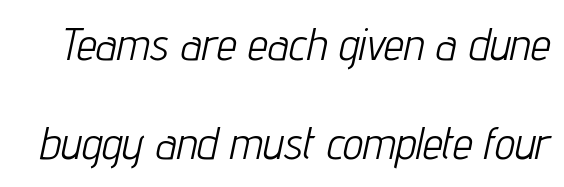
{"italic": "yes", "lean": "right", "slant_degrees": 12, "bold": "no", "weight": "light", "width": "condensed", "stroke_contrast": "low", "x_height": "medium", "monospaced": "no", "underline": "no", "line_spacing": "loose", "line_spacing_ratio": 2.21, "letter_spacing": "normal", "letter_spacing_em": 0.0, "glyph_px": 45}
